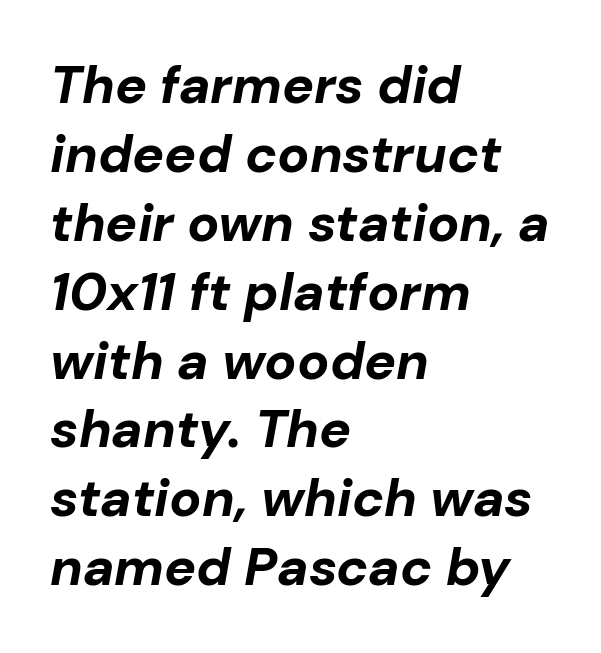
{"italic": "yes", "lean": "right", "slant_degrees": 10, "bold": "yes", "weight": "bold", "width": "normal", "stroke_contrast": "low", "x_height": "medium", "monospaced": "no", "underline": "no", "align": "left", "line_spacing": "normal", "line_spacing_ratio": 1.3, "letter_spacing": "normal", "letter_spacing_em": 0.0, "glyph_px": 53}
